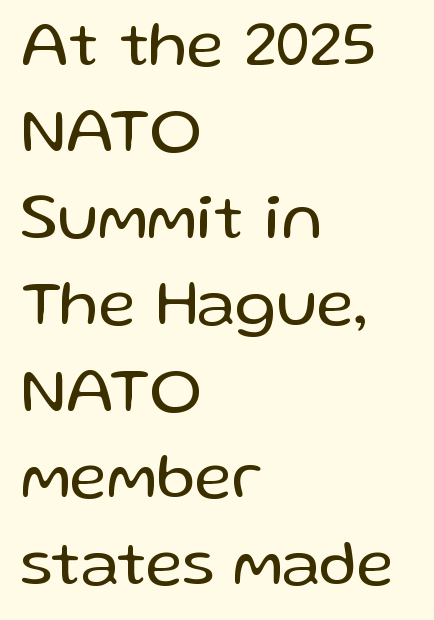
Q: Is the text bold? A: No.
Q: Is the text italic (slanted)? A: No, it is upright.
Q: Is the typeface a serif or a sans-serif typeface? A: Sans-serif.
Q: Is the text underlined? A: No.
Q: How is the paragraph aligned? A: Left-aligned.
Q: Is the spacing between letters normal or unusually wide? A: Normal.
Q: Is the spacing between lines tight, normal or loose? A: Normal.
Q: Width (condensed, normal, or wide)? A: Normal.
Q: Stroke contrast? A: Low.
Q: x-height? A: Medium.
Q: Monospaced? A: No.
